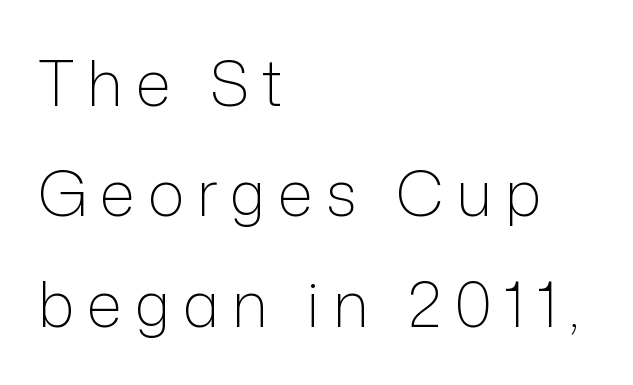
Q: Is the text bold? A: No.
Q: Is the text italic (slanted)? A: No, it is upright.
Q: Is the typeface a serif or a sans-serif typeface? A: Sans-serif.
Q: Is the text underlined? A: No.
Q: How is the paragraph aligned? A: Left-aligned.
Q: Is the spacing between letters normal or unusually wide? A: Unusually wide.
Q: Width (condensed, normal, or wide)? A: Normal.
Q: Stroke contrast? A: Low.
Q: x-height? A: Medium.
Q: Monospaced? A: No.
